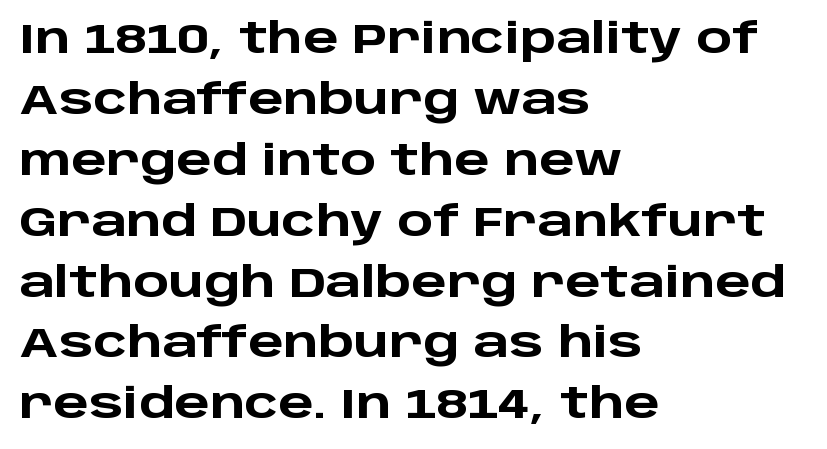
The image shows 42 px heavy, wide sans-serif type, upright; set left-aligned, normal line spacing (1.45x), normal letter spacing, not underlined; low stroke contrast and a large x-height.
